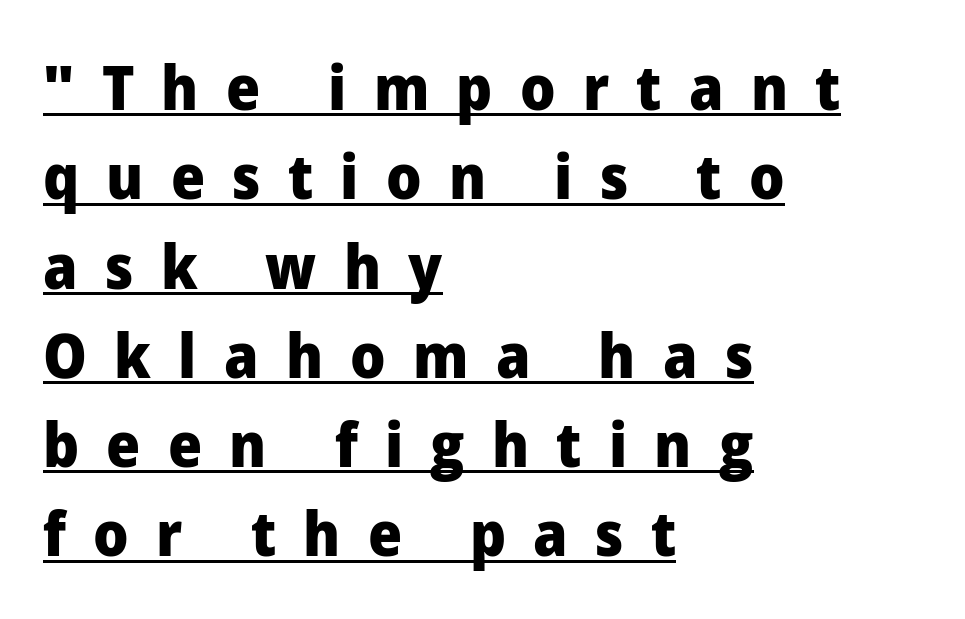
{"serif": "no", "italic": "no", "bold": "yes", "weight": "heavy", "width": "normal", "stroke_contrast": "low", "x_height": "medium", "monospaced": "no", "underline": "yes", "align": "left", "line_spacing": "normal", "line_spacing_ratio": 1.44, "letter_spacing": "wide", "letter_spacing_em": 0.44, "glyph_px": 62}
